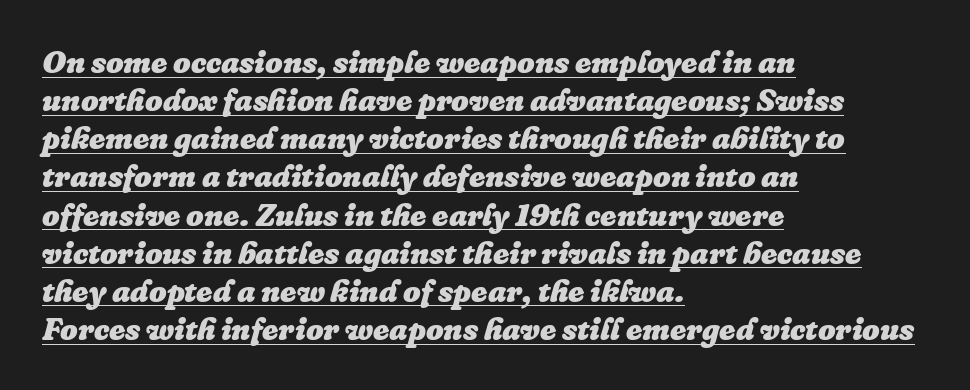
{"italic": "yes", "lean": "right", "slant_degrees": 16, "bold": "yes", "weight": "heavy", "width": "normal", "stroke_contrast": "low", "x_height": "medium", "monospaced": "no", "underline": "yes", "align": "left", "line_spacing_ratio": 1.23, "letter_spacing": "normal", "letter_spacing_em": 0.0, "glyph_px": 31}
